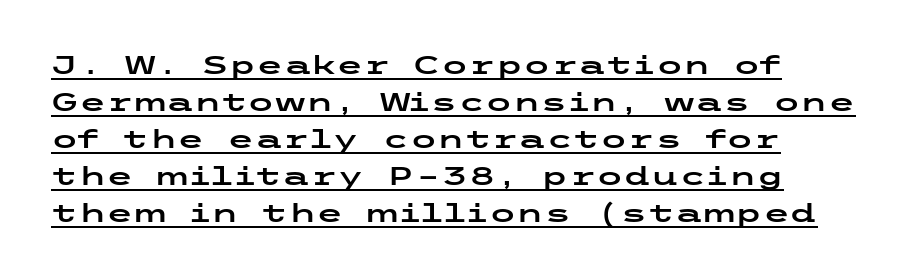
Q: Is the text italic (slanted)? A: No, it is upright.
Q: Is the text underlined? A: Yes.
Q: Is the spacing between letters normal or unusually wide? A: Normal.
Q: Is the spacing between lines tight, normal or loose? A: Normal.
